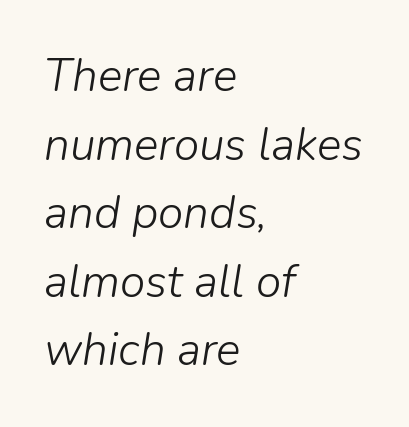
The image shows 46 px light type, italic (leaning right); set left-aligned, normal line spacing (1.49x), normal letter spacing, not underlined; low stroke contrast and a medium x-height.
